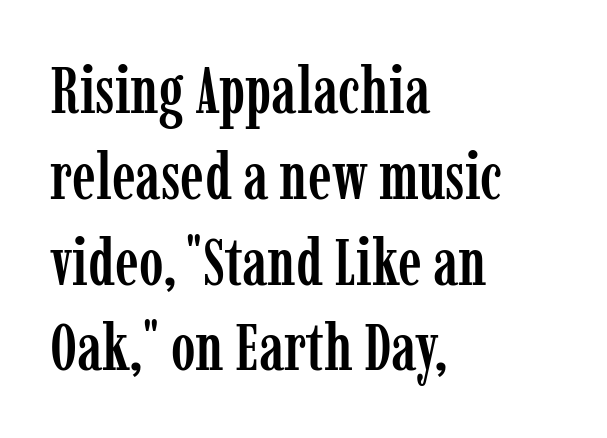
The image shows 66 px condensed serif type, upright; set left-aligned, normal line spacing (1.3x), normal letter spacing, not underlined; low stroke contrast and a medium x-height.
